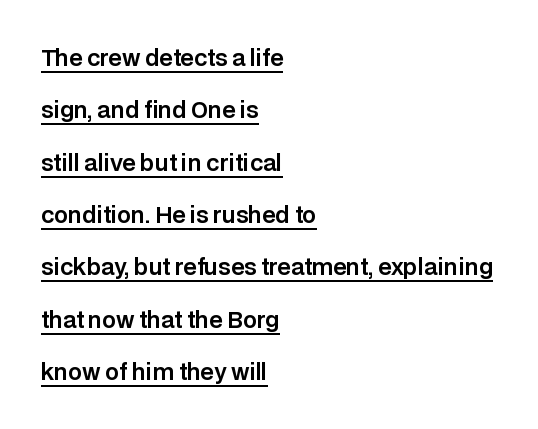
Q: Is the text italic (slanted)? A: No, it is upright.
Q: Is the text underlined? A: Yes.
Q: How is the paragraph aligned? A: Left-aligned.
Q: Is the spacing between letters normal or unusually wide? A: Normal.
Q: Is the spacing between lines tight, normal or loose? A: Loose.
